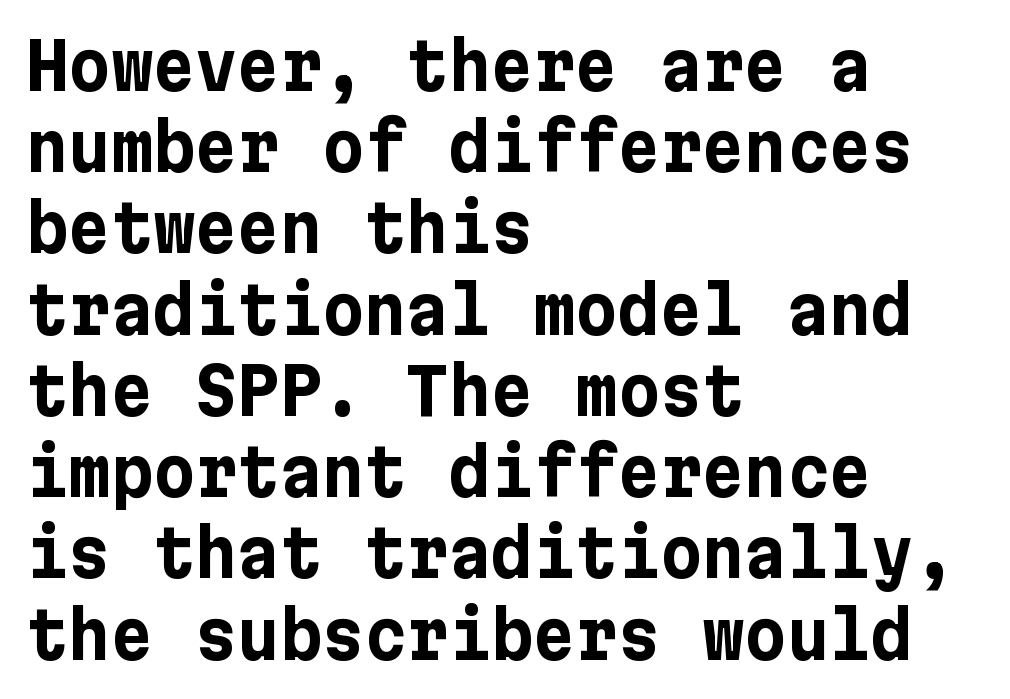
Observe the ordinary spacing: letters are neighbours, not strangers. Whoever set this chose a conventional vertical rhythm. Teacher's note: observe the even left margin — that is flush-left alignment. Rule under the text: the space is simply empty. Heavy-handed strokes throughout: this text is bold. Style check: upright.
